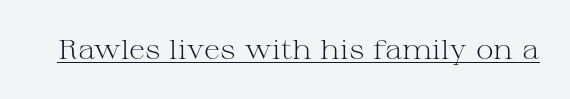
Q: Is the text bold? A: No.
Q: Is the text italic (slanted)? A: No, it is upright.
Q: Is the text underlined? A: Yes.
Q: Is the spacing between letters normal or unusually wide? A: Normal.
